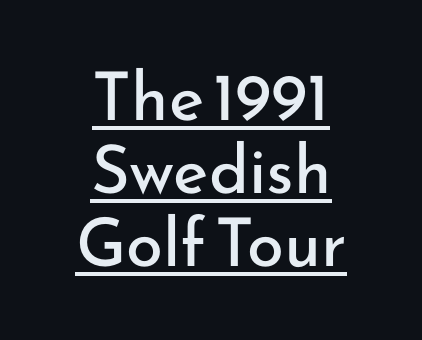
{"serif": "no", "italic": "no", "bold": "no", "weight": "regular", "width": "normal", "stroke_contrast": "low", "x_height": "small", "monospaced": "no", "underline": "yes", "align": "center", "line_spacing": "tight", "line_spacing_ratio": 1.09, "letter_spacing": "normal", "letter_spacing_em": 0.0, "glyph_px": 67}
